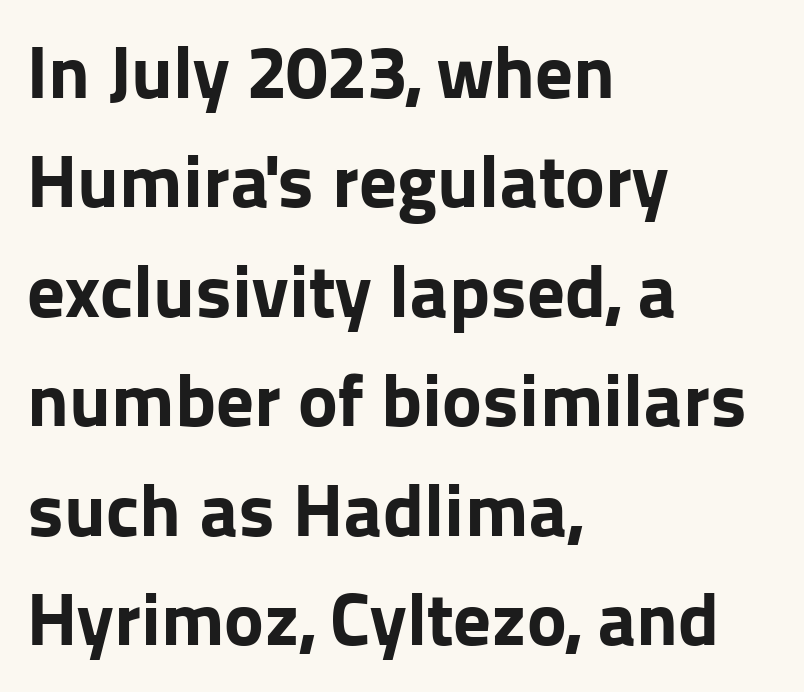
Q: Is the text bold? A: Yes.
Q: Is the text italic (slanted)? A: No, it is upright.
Q: Is the typeface a serif or a sans-serif typeface? A: Sans-serif.
Q: Is the text underlined? A: No.
Q: How is the paragraph aligned? A: Left-aligned.
Q: Is the spacing between letters normal or unusually wide? A: Normal.
Q: Is the spacing between lines tight, normal or loose? A: Normal.
Q: Width (condensed, normal, or wide)? A: Normal.
Q: Stroke contrast? A: Low.
Q: x-height? A: Medium.
Q: Monospaced? A: No.
